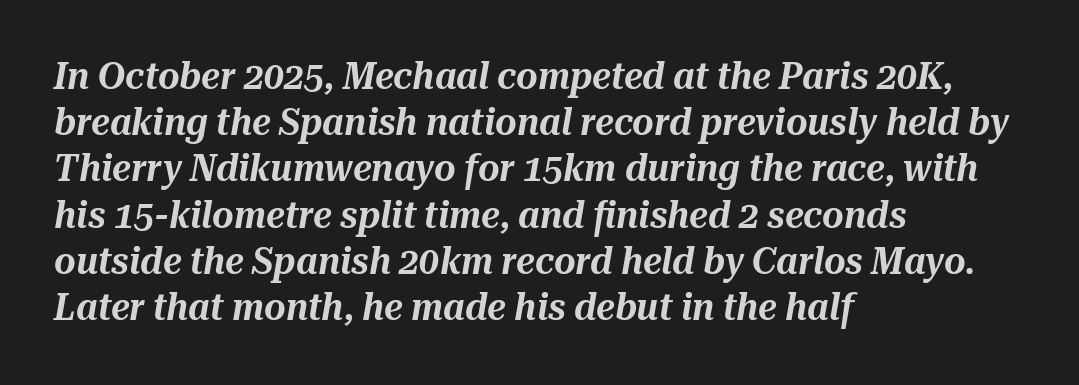
One-word summary of the alignment: left. The face used here is rendered with its standard letterfit. Looking at the ascenders, they clearly lean. Regular leading. Do the characters align in a grid? No, the font is proportional.
